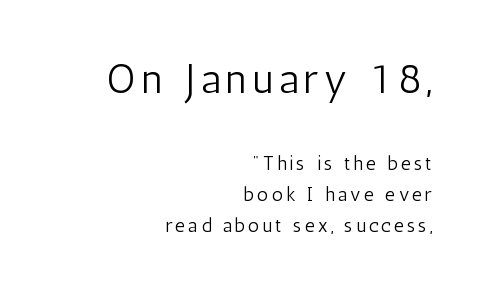
Only glyphs here, with clear space below each row. Looks like regular typesetting: each glyph gets only the width it needs. The designer left line spacing at the default. Unbolded letterforms with no extra heft.
